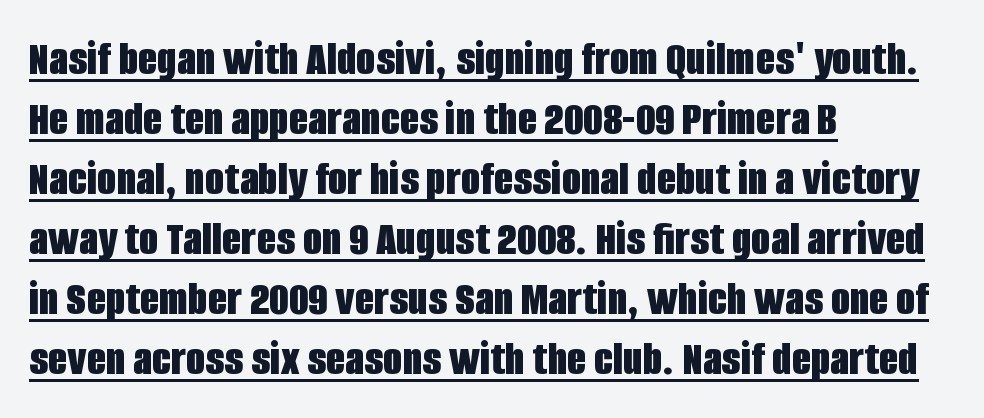
The image shows 50 px bold, condensed sans-serif type, upright; set left-aligned, line spacing 1.2x, normal letter spacing, underlined; low stroke contrast and a large x-height.
